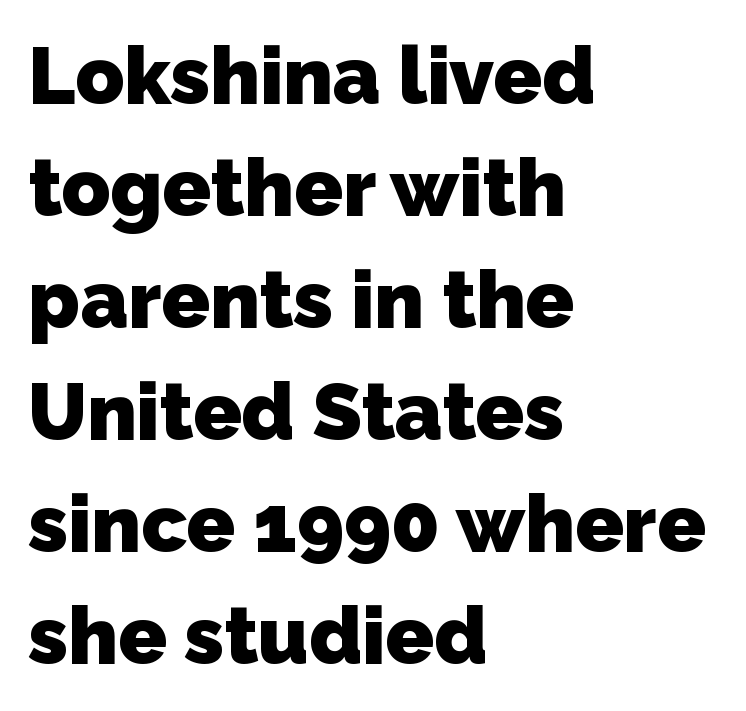
The image shows 80 px heavy sans-serif type; set left-aligned, normal line spacing (1.4x), normal letter spacing, not underlined; low stroke contrast and a medium x-height.
